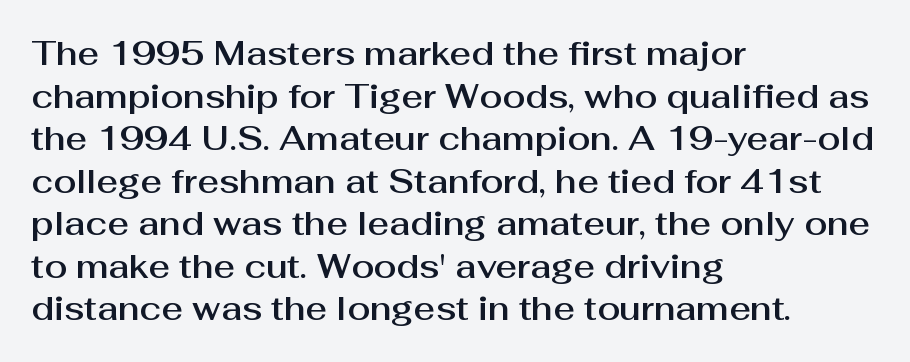
Q: Is the text italic (slanted)? A: No, it is upright.
Q: Is the typeface a serif or a sans-serif typeface? A: Sans-serif.
Q: Is the text underlined? A: No.
Q: How is the paragraph aligned? A: Left-aligned.
Q: Is the spacing between letters normal or unusually wide? A: Normal.
Q: Is the spacing between lines tight, normal or loose? A: Normal.
Q: Width (condensed, normal, or wide)? A: Normal.
Q: Stroke contrast? A: Medium.
Q: x-height? A: Medium.
Q: Monospaced? A: No.
